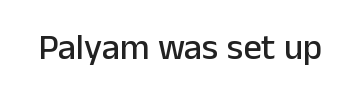
The image shows 36 px sans-serif type, upright; set normal letter spacing, not underlined; low stroke contrast and a medium x-height.
